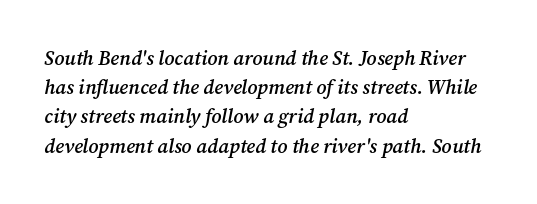
{"italic": "yes", "lean": "right", "slant_degrees": 12, "bold": "semi", "underline": "no", "align": "left", "line_spacing": "normal", "line_spacing_ratio": 1.46, "letter_spacing": "normal", "letter_spacing_em": 0.0, "glyph_px": 20}
